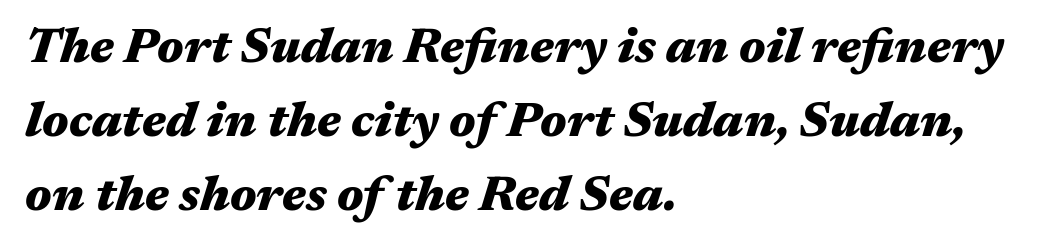
Q: Is the text bold? A: Yes.
Q: Is the text italic (slanted)? A: Yes, it leans right by about 17 degrees.
Q: Is the text underlined? A: No.
Q: How is the paragraph aligned? A: Left-aligned.
Q: Is the spacing between letters normal or unusually wide? A: Normal.
Q: Is the spacing between lines tight, normal or loose? A: Normal.
Q: Width (condensed, normal, or wide)? A: Wide.
Q: Stroke contrast? A: Medium.
Q: x-height? A: Medium.
Q: Monospaced? A: No.
